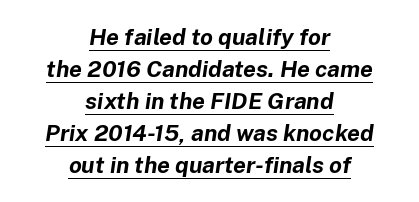
{"italic": "yes", "lean": "right", "slant_degrees": 8, "bold": "yes", "underline": "yes", "align": "center", "line_spacing": "normal", "line_spacing_ratio": 1.39, "letter_spacing": "normal", "letter_spacing_em": 0.0, "glyph_px": 23}
